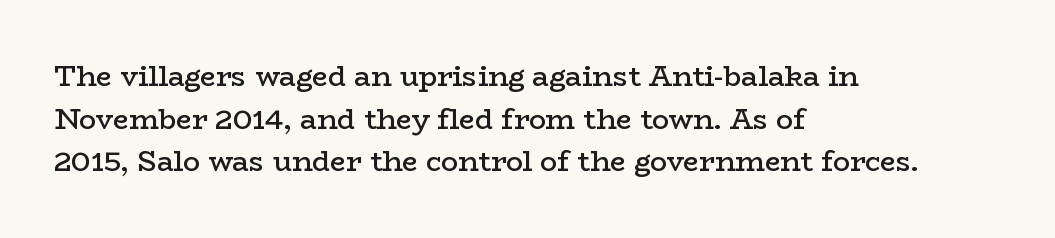
The image shows 28 px semibold, wide serif type, upright; set left-aligned, normal line spacing (1.52x), normal letter spacing, not underlined; low stroke contrast and a medium x-height.
